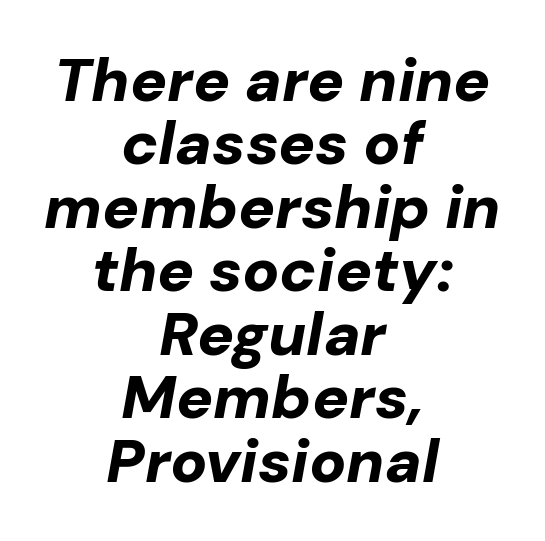
Q: Is the text bold? A: Yes.
Q: Is the text italic (slanted)? A: Yes, it leans right by about 10 degrees.
Q: Is the text underlined? A: No.
Q: How is the paragraph aligned? A: Centered.
Q: Is the spacing between letters normal or unusually wide? A: Normal.
Q: Is the spacing between lines tight, normal or loose? A: Tight.
Q: Width (condensed, normal, or wide)? A: Normal.
Q: Stroke contrast? A: Low.
Q: x-height? A: Medium.
Q: Monospaced? A: No.
